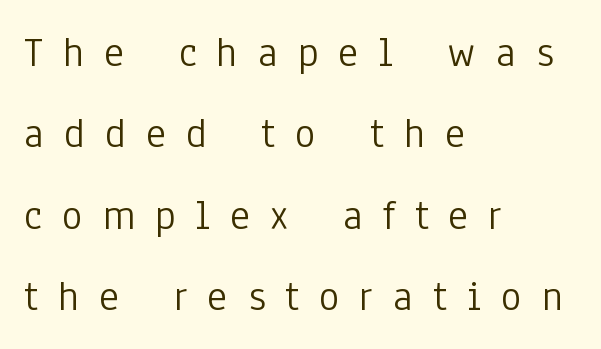
The image shows 43 px light, condensed sans-serif type, upright; set left-aligned, line spacing 1.89x, unusually wide letter spacing (+0.47 em), not underlined; low stroke contrast and a medium x-height.
